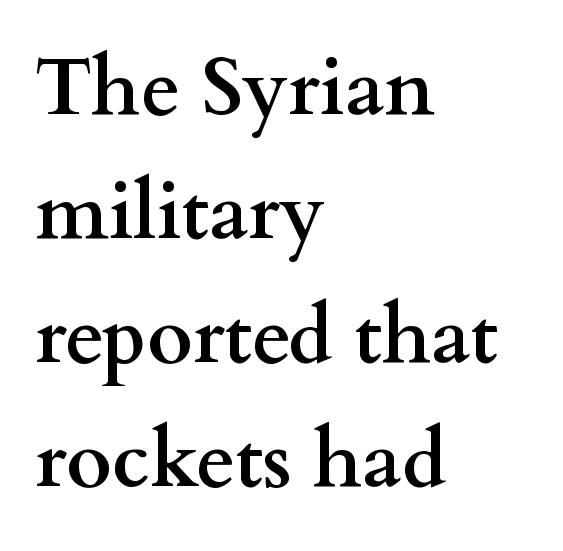
{"serif": "yes", "italic": "no", "bold": "yes", "weight": "semibold", "width": "wide", "stroke_contrast": "medium", "x_height": "small", "monospaced": "no", "underline": "no", "align": "left", "line_spacing": "normal", "line_spacing_ratio": 1.57, "letter_spacing": "normal", "letter_spacing_em": 0.0, "glyph_px": 79}
